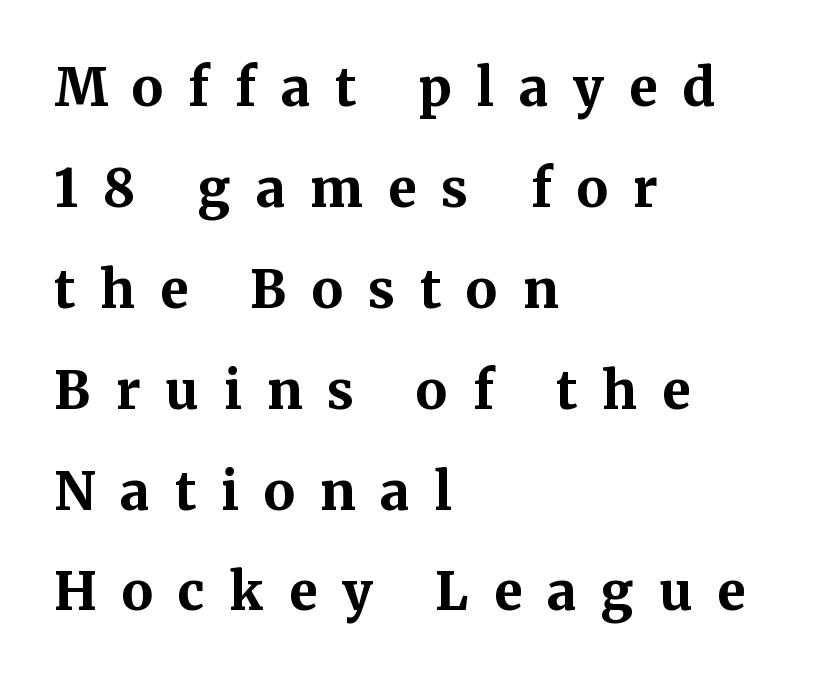
{"serif": "yes", "italic": "no", "bold": "yes", "weight": "bold", "width": "normal", "stroke_contrast": "medium", "x_height": "medium", "monospaced": "no", "underline": "no", "align": "left", "line_spacing": "loose", "line_spacing_ratio": 1.94, "letter_spacing": "wide", "letter_spacing_em": 0.48, "glyph_px": 52}
